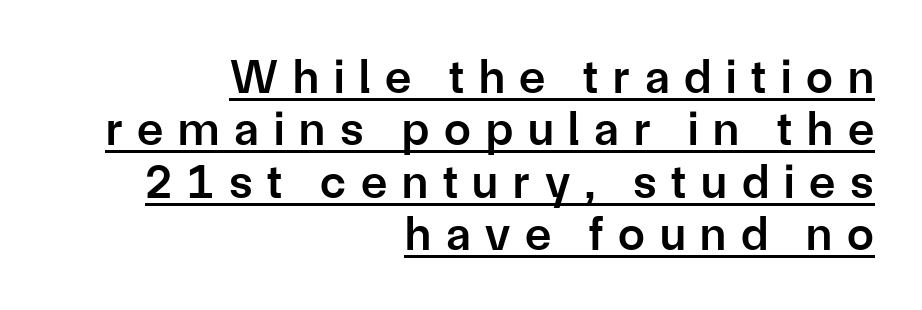
The image shows 48 px semibold sans-serif type, upright; set right-aligned, tight line spacing (1.09x), unusually wide letter spacing (+0.31 em), underlined; low stroke contrast and a medium x-height.
